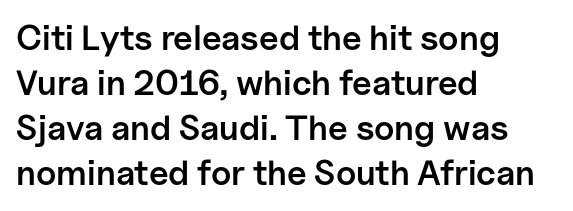
Q: Is the text bold? A: Semi-bold.
Q: Is the text italic (slanted)? A: No, it is upright.
Q: Is the typeface a serif or a sans-serif typeface? A: Sans-serif.
Q: Is the text underlined? A: No.
Q: How is the paragraph aligned? A: Left-aligned.
Q: Is the spacing between letters normal or unusually wide? A: Normal.
Q: Is the spacing between lines tight, normal or loose? A: Normal.
Q: Width (condensed, normal, or wide)? A: Normal.
Q: Stroke contrast? A: Low.
Q: x-height? A: Medium.
Q: Monospaced? A: No.
